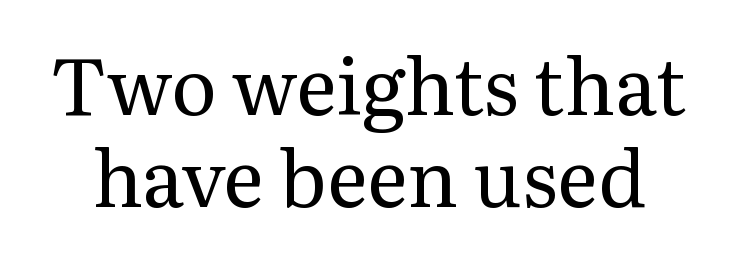
Nobody touched the tracking dial on this one. Each stroke keeps to a modest, everyday thickness or less. Check the space under the baseline: it is left empty. Every character sits straight up, as roman type does. The rendering uses natural spacing where letterforms have individual widths.
